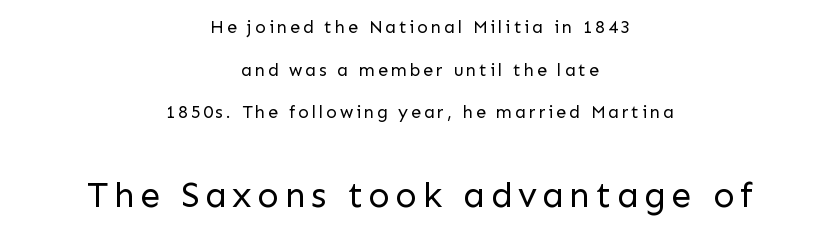
The image shows 36 px regular-weight sans-serif type, upright; set centered, loose line spacing (2.37x), not underlined; the second (bottom) block is 2.0x larger; low stroke contrast and a medium x-height.
